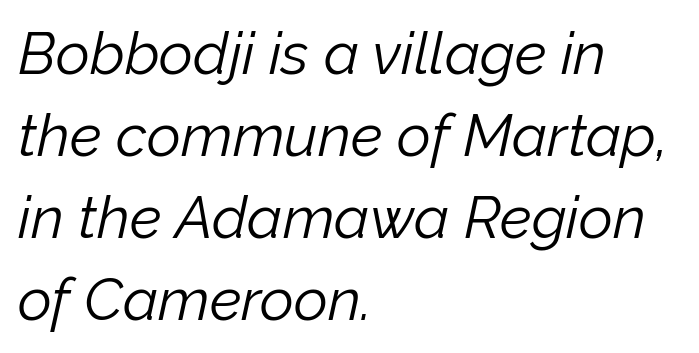
The image shows 59 px light type, italic (leaning right); set left-aligned, normal line spacing (1.39x), normal letter spacing, not underlined; low stroke contrast and a medium x-height.
